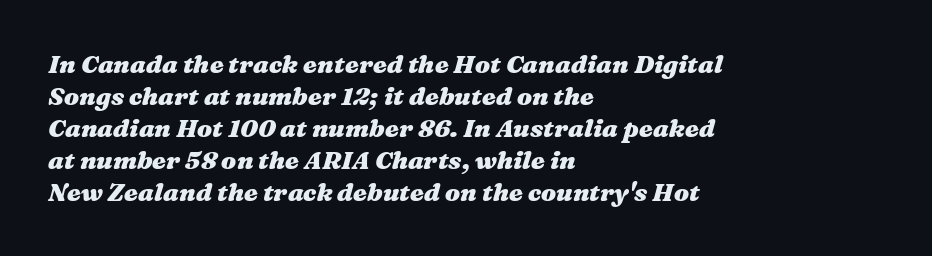
The image shows 25 px bold type, italic (leaning right); set left-aligned, normal line spacing (1.28x), normal letter spacing, not underlined.
